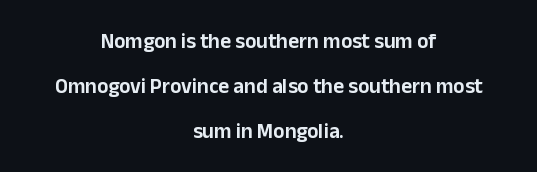
{"italic": "no", "underline": "no", "align": "center", "line_spacing": "loose", "line_spacing_ratio": 2.14, "letter_spacing": "normal", "letter_spacing_em": 0.0, "glyph_px": 21}
